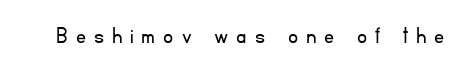
{"italic": "no", "bold": "no", "underline": "no", "letter_spacing": "wide", "letter_spacing_em": 0.32, "glyph_px": 25}
